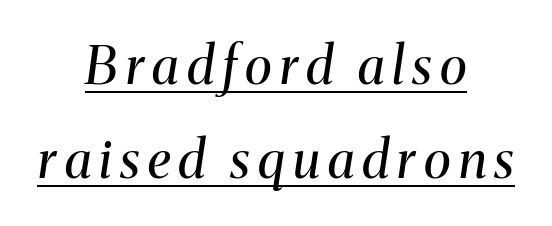
Q: Is the text bold? A: No.
Q: Is the text italic (slanted)? A: Yes, it leans right by about 8 degrees.
Q: Is the typeface a serif or a sans-serif typeface? A: Serif.
Q: Is the text underlined? A: Yes.
Q: How is the paragraph aligned? A: Centered.
Q: Width (condensed, normal, or wide)? A: Normal.
Q: Stroke contrast? A: Medium.
Q: x-height? A: Medium.
Q: Monospaced? A: No.
